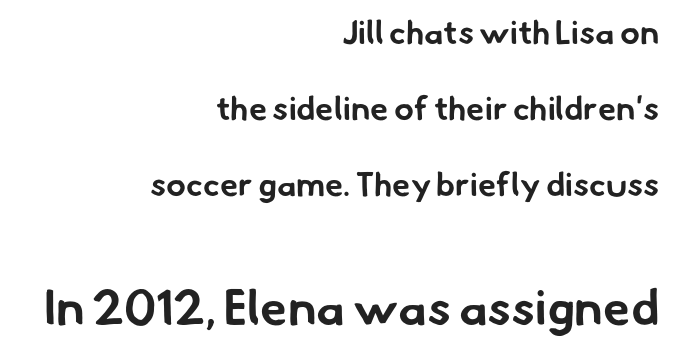
Q: Is the text bold? A: Yes.
Q: Is the typeface a serif or a sans-serif typeface? A: Sans-serif.
Q: Is the text underlined? A: No.
Q: How is the paragraph aligned? A: Right-aligned.
Q: Is the spacing between letters normal or unusually wide? A: Normal.
Q: Is the spacing between lines tight, normal or loose? A: Loose.
Q: Which block of text is set in a larger size, the first (top) or the second (bottom)? A: The second (bottom) one.
Q: Width (condensed, normal, or wide)? A: Normal.
Q: Stroke contrast? A: Low.
Q: x-height? A: Small.
Q: Monospaced? A: No.
